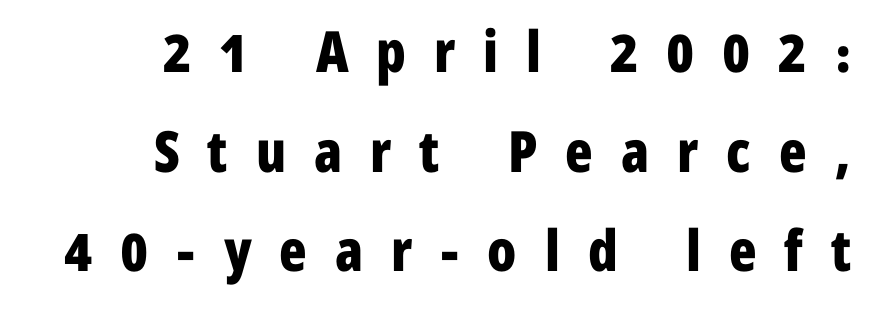
{"serif": "no", "italic": "no", "bold": "yes", "weight": "bold", "width": "condensed", "stroke_contrast": "low", "x_height": "medium", "monospaced": "no", "underline": "no", "align": "right", "line_spacing_ratio": 1.75, "letter_spacing": "wide", "letter_spacing_em": 0.49, "glyph_px": 57}
